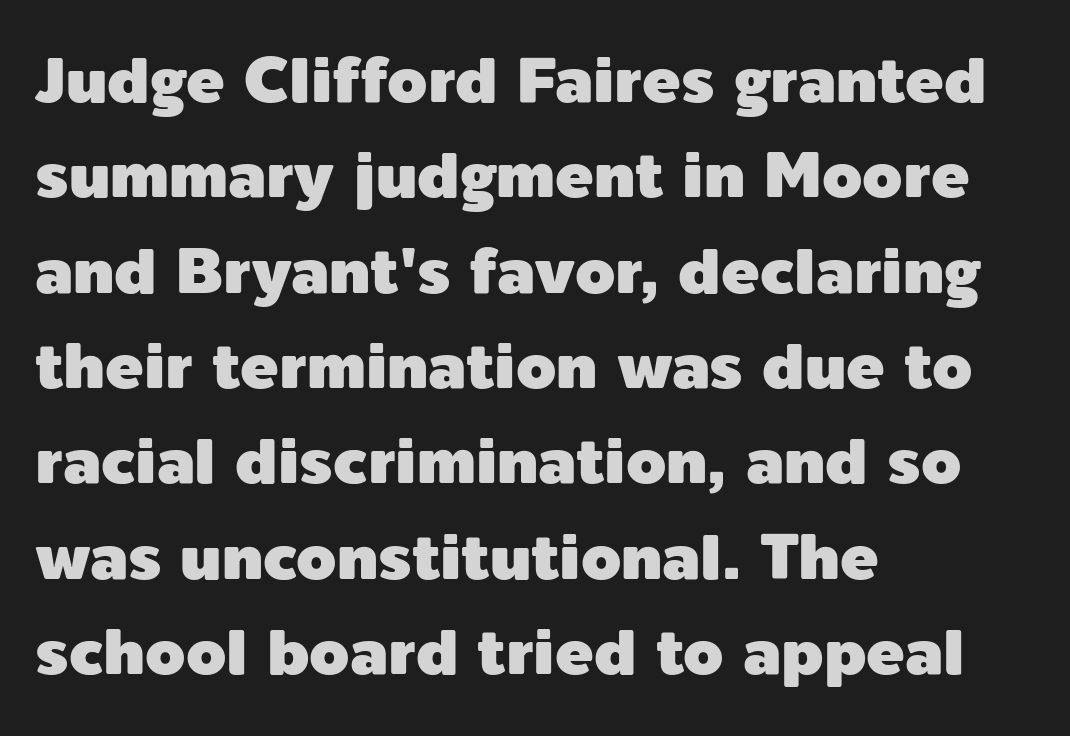
Q: Is the text italic (slanted)? A: No, it is upright.
Q: Is the typeface a serif or a sans-serif typeface? A: Sans-serif.
Q: Is the text underlined? A: No.
Q: How is the paragraph aligned? A: Left-aligned.
Q: Is the spacing between letters normal or unusually wide? A: Normal.
Q: Is the spacing between lines tight, normal or loose? A: Normal.
Q: Width (condensed, normal, or wide)? A: Normal.
Q: x-height? A: Medium.
Q: Monospaced? A: No.
